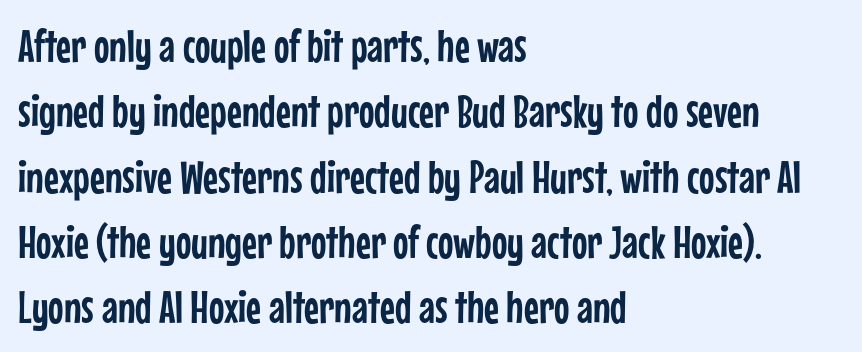
Q: Is the text italic (slanted)? A: No, it is upright.
Q: Is the typeface a serif or a sans-serif typeface? A: Sans-serif.
Q: Is the text underlined? A: No.
Q: How is the paragraph aligned? A: Left-aligned.
Q: Is the spacing between letters normal or unusually wide? A: Normal.
Q: Is the spacing between lines tight, normal or loose? A: Normal.
Q: Width (condensed, normal, or wide)? A: Condensed.
Q: Stroke contrast? A: Low.
Q: x-height? A: Medium.
Q: Monospaced? A: No.
